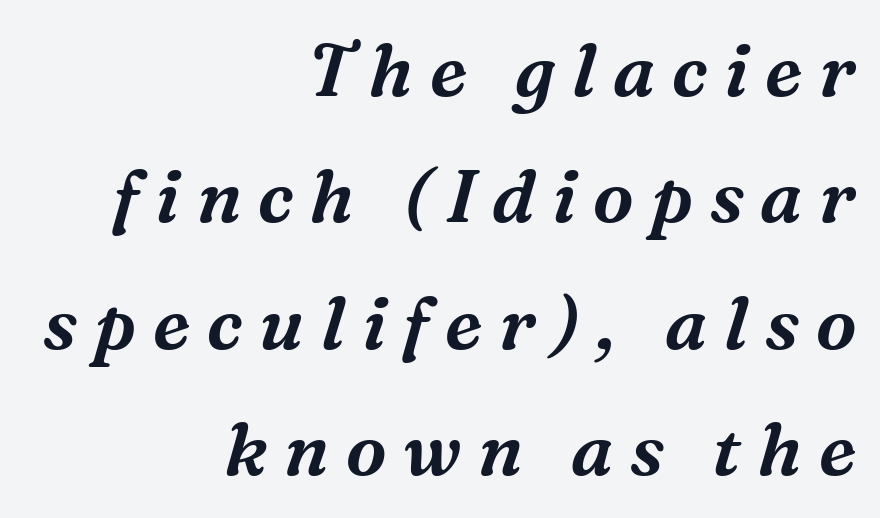
Q: Is the text italic (slanted)? A: Yes, it leans right by about 16 degrees.
Q: Is the typeface a serif or a sans-serif typeface? A: Serif.
Q: Is the text underlined? A: No.
Q: How is the paragraph aligned? A: Right-aligned.
Q: Is the spacing between letters normal or unusually wide? A: Unusually wide.
Q: Width (condensed, normal, or wide)? A: Normal.
Q: Stroke contrast? A: Medium.
Q: x-height? A: Medium.
Q: Monospaced? A: No.
